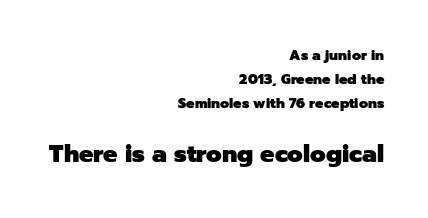
Descenders are the only things crossing below the line. Reading down the block, your eye finds every line finishing at a fixed right position. Whoever set this made the second block the dominant, larger element. Style check: upright.
